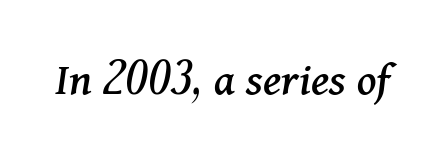
The image shows 48 px serif type, italic (leaning right); set normal letter spacing, not underlined; medium stroke contrast and a medium x-height.
